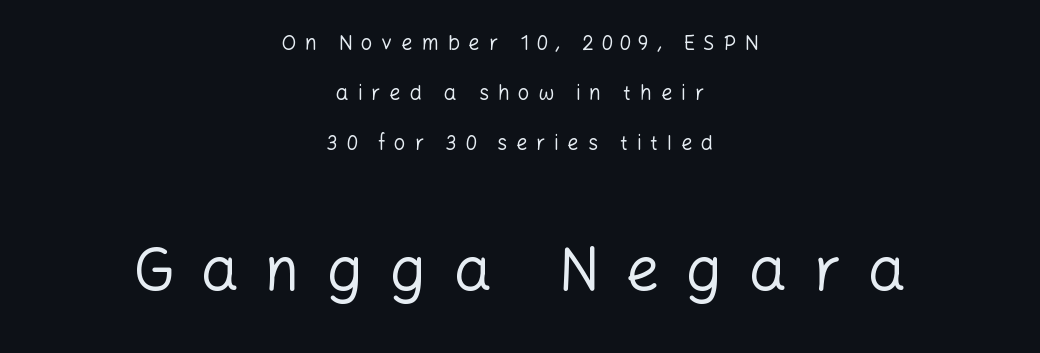
{"serif": "no", "italic": "no", "bold": "no", "weight": "regular", "width": "normal", "stroke_contrast": "low", "x_height": "medium", "monospaced": "no", "underline": "no", "align": "center", "line_spacing": "loose", "line_spacing_ratio": 2.49, "letter_spacing": "wide", "letter_spacing_em": 0.44, "larger_block": "second", "size_ratio": 3.0, "glyph_px": 60}
